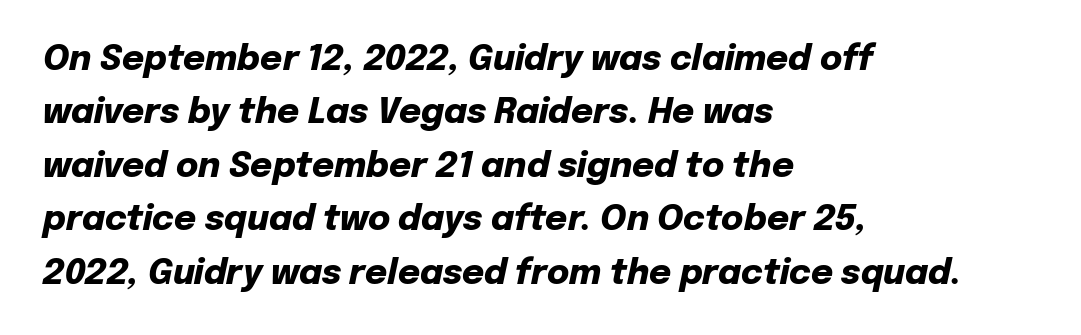
{"italic": "yes", "lean": "right", "slant_degrees": 12, "bold": "yes", "weight": "heavy", "width": "normal", "stroke_contrast": "low", "x_height": "medium", "monospaced": "no", "underline": "no", "align": "left", "line_spacing": "normal", "line_spacing_ratio": 1.57, "letter_spacing": "normal", "letter_spacing_em": 0.0, "glyph_px": 34}
